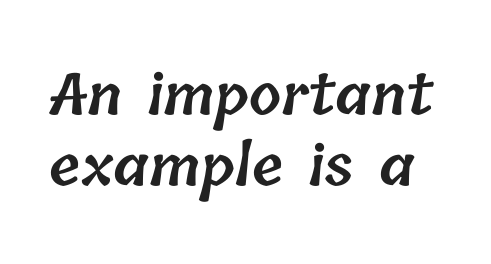
Slightly chunky letters — semibold, I'd say, not full bold. The passage shown is typed in a proportional face where columns would drift. Tracking here is standard; glyphs follow each other at the usual distance. The string is rendered with underlining switched off.
